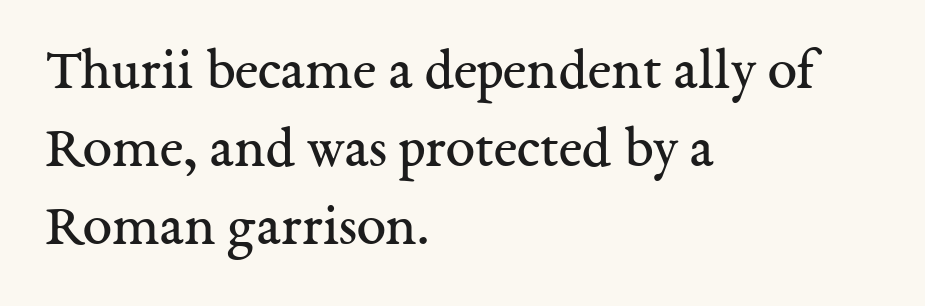
The image shows 59 px regular-weight serif type, upright; set left-aligned, normal line spacing (1.32x), normal letter spacing, not underlined; medium stroke contrast and a medium x-height.
